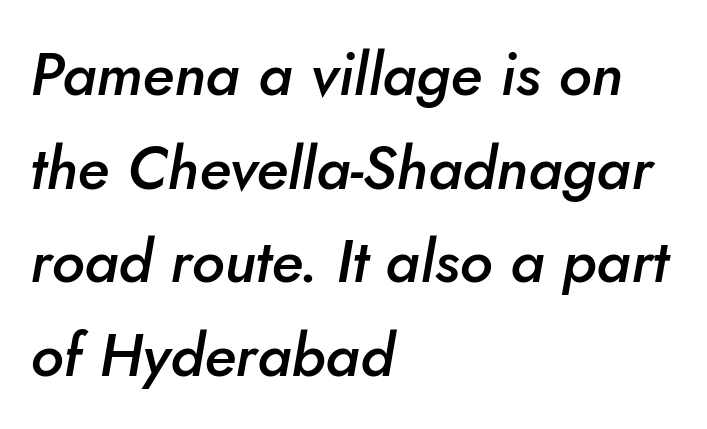
Q: Is the text bold? A: Semi-bold.
Q: Is the text italic (slanted)? A: Yes, it leans right by about 10 degrees.
Q: Is the text underlined? A: No.
Q: How is the paragraph aligned? A: Left-aligned.
Q: Is the spacing between letters normal or unusually wide? A: Normal.
Q: Is the spacing between lines tight, normal or loose? A: Normal.
Q: Width (condensed, normal, or wide)? A: Normal.
Q: Stroke contrast? A: Low.
Q: x-height? A: Small.
Q: Monospaced? A: No.
